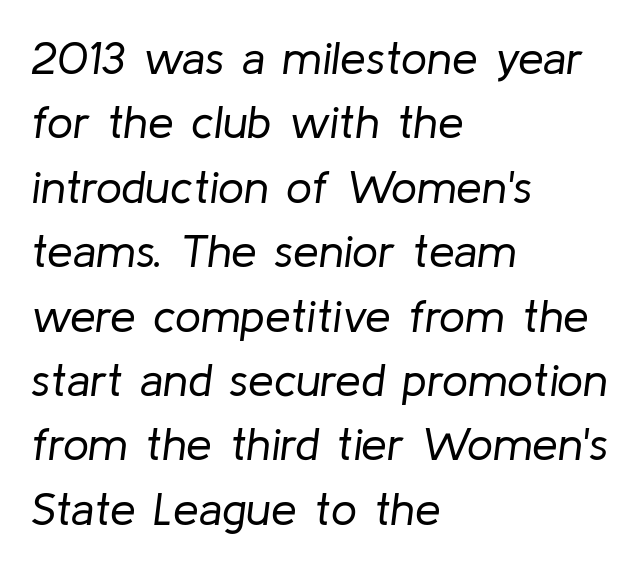
The whole block is typeset with a tilt. Visually the block forms a straight wall on the left and a jagged coastline on the right. The horizontal fit of the characters is conventional and even. These lines sit exactly where default settings would place them. Do the characters align in a grid? No, the font is proportional.
